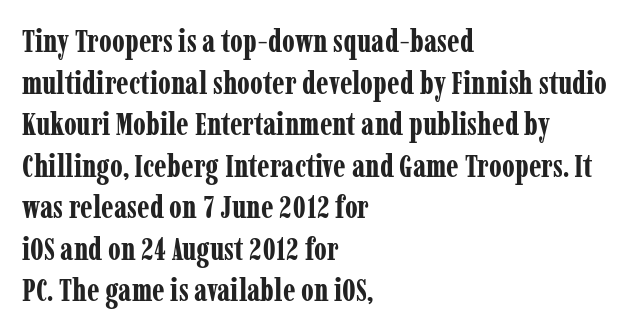
{"serif": "yes", "italic": "no", "bold": "yes", "weight": "bold", "width": "condensed", "stroke_contrast": "low", "x_height": "medium", "monospaced": "no", "underline": "no", "align": "left", "line_spacing": "normal", "line_spacing_ratio": 1.34, "letter_spacing": "normal", "letter_spacing_em": 0.0, "glyph_px": 31}
